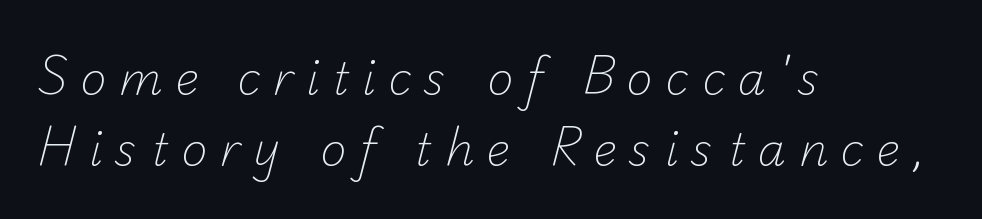
Q: Is the text bold? A: No.
Q: Is the typeface a serif or a sans-serif typeface? A: Sans-serif.
Q: Is the text underlined? A: No.
Q: How is the paragraph aligned? A: Left-aligned.
Q: Is the spacing between letters normal or unusually wide? A: Unusually wide.
Q: Is the spacing between lines tight, normal or loose? A: Normal.
Q: Width (condensed, normal, or wide)? A: Normal.
Q: Stroke contrast? A: Low.
Q: x-height? A: Small.
Q: Monospaced? A: No.
